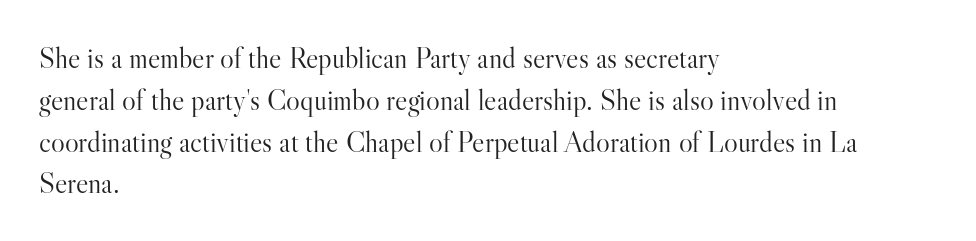
{"serif": "yes", "italic": "no", "bold": "no", "weight": "light", "width": "normal", "stroke_contrast": "high", "x_height": "small", "monospaced": "no", "underline": "no", "align": "left", "line_spacing": "normal", "line_spacing_ratio": 1.44, "letter_spacing": "normal", "letter_spacing_em": 0.0, "glyph_px": 29}
